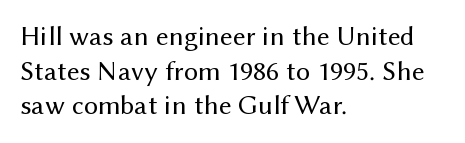
The image shows 28 px regular-weight sans-serif type, upright; set left-aligned, line spacing 1.24x, normal letter spacing, not underlined; medium stroke contrast and a medium x-height.
